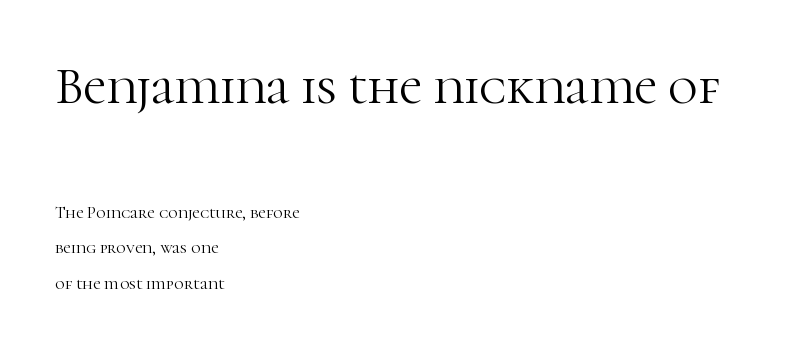
Q: Is the text bold? A: No.
Q: Is the text italic (slanted)? A: No, it is upright.
Q: Is the typeface a serif or a sans-serif typeface? A: Serif.
Q: Is the text underlined? A: No.
Q: How is the paragraph aligned? A: Left-aligned.
Q: Is the spacing between letters normal or unusually wide? A: Normal.
Q: Is the spacing between lines tight, normal or loose? A: Loose.
Q: Which block of text is set in a larger size, the first (top) or the second (bottom)? A: The first (top) one.
Q: Width (condensed, normal, or wide)? A: Normal.
Q: Stroke contrast? A: High.
Q: x-height? A: Medium.
Q: Monospaced? A: No.
